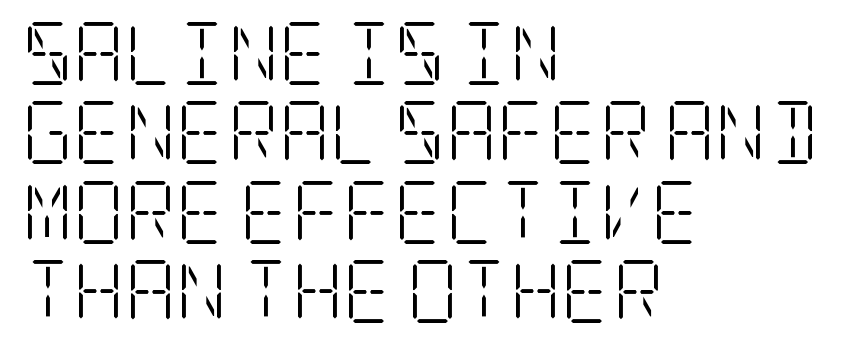
A typesetter would call this leading conventional body-copy spacing. Caption: face not bold, strokes unweighted. The rendering keeps characters at their native spacing. Letterform terminals end in serifs throughout the passage. The specimen reads as upright at a glance.
